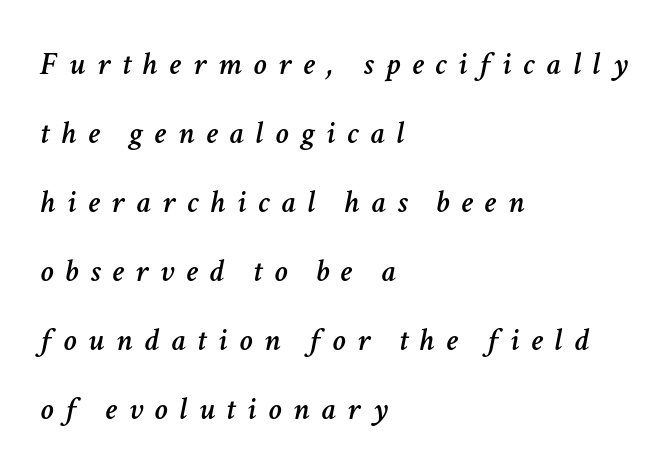
{"italic": "yes", "lean": "right", "slant_degrees": 11, "width": "normal", "stroke_contrast": "low", "x_height": "medium", "monospaced": "no", "underline": "no", "align": "left", "line_spacing": "loose", "line_spacing_ratio": 2.09, "letter_spacing": "wide", "letter_spacing_em": 0.36, "glyph_px": 33}
